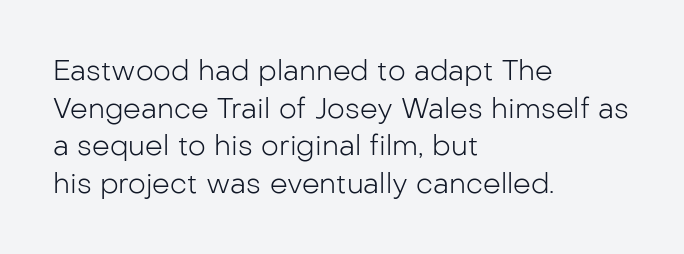
Q: Is the text bold? A: No.
Q: Is the text italic (slanted)? A: No, it is upright.
Q: Is the typeface a serif or a sans-serif typeface? A: Sans-serif.
Q: Is the text underlined? A: No.
Q: How is the paragraph aligned? A: Left-aligned.
Q: Is the spacing between letters normal or unusually wide? A: Normal.
Q: Is the spacing between lines tight, normal or loose? A: Normal.
Q: Width (condensed, normal, or wide)? A: Normal.
Q: Stroke contrast? A: Low.
Q: x-height? A: Medium.
Q: Monospaced? A: No.
